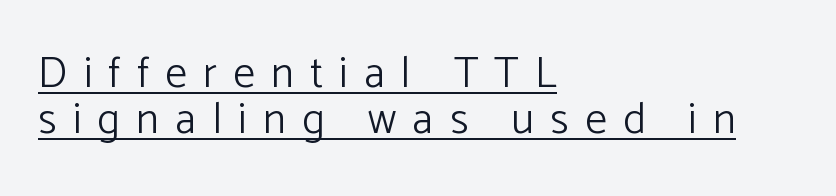
The image shows 44 px light sans-serif type, upright; set left-aligned, tight line spacing (1.05x), unusually wide letter spacing (+0.37 em), underlined; low stroke contrast and a medium x-height.
